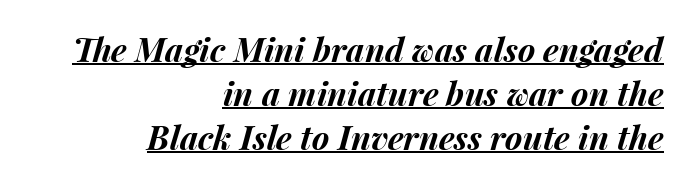
Q: Is the text bold? A: Yes.
Q: Is the text italic (slanted)? A: Yes, it leans right by about 15 degrees.
Q: Is the text underlined? A: Yes.
Q: How is the paragraph aligned? A: Right-aligned.
Q: Is the spacing between letters normal or unusually wide? A: Normal.
Q: Is the spacing between lines tight, normal or loose? A: Normal.
Q: Width (condensed, normal, or wide)? A: Normal.
Q: Stroke contrast? A: Medium.
Q: x-height? A: Medium.
Q: Monospaced? A: No.
